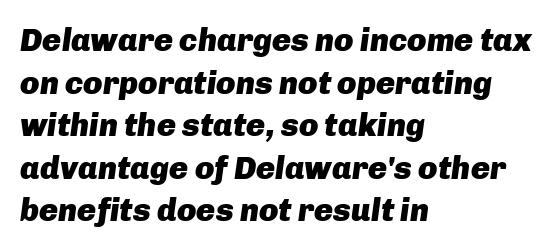
{"italic": "yes", "lean": "right", "slant_degrees": 8, "bold": "yes", "weight": "heavy", "width": "normal", "stroke_contrast": "low", "x_height": "medium", "monospaced": "no", "underline": "no", "align": "left", "line_spacing": "normal", "line_spacing_ratio": 1.33, "letter_spacing": "normal", "letter_spacing_em": 0.0, "glyph_px": 32}
